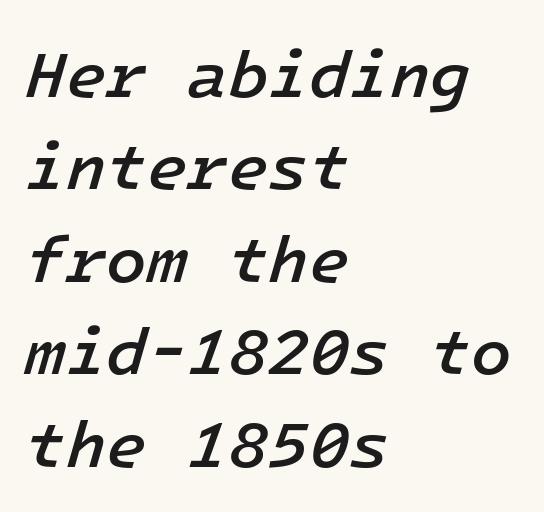
Compared with ordinary roman type, these characters are visibly tilted. What's the leading like? Ordinary, nothing unusual. Set as a demibold, roughly 600 on the weight scale. This sample uses plain, unmodified letter spacing. The face used here is monospaced, like something from a code editor.
